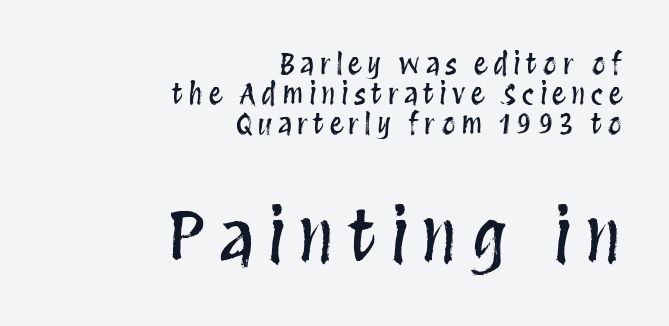
{"italic": "no", "width": "condensed", "stroke_contrast": "medium", "x_height": "large", "monospaced": "no", "underline": "no", "align": "right", "line_spacing": "tight", "line_spacing_ratio": 1.08, "larger_block": "second", "size_ratio": 2.5, "glyph_px": 70}
